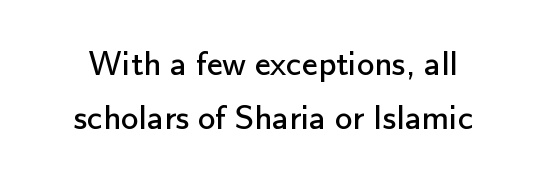
The vertical gap from one line to the next is medium. Rendered with straight, roman letterforms. Note the varied advance widths — an 'i' is clearly narrower than an 'm'. The passage shown is not underscored anywhere. No extra ink here — the face is not bold. The text was rendered using a sans face with plain stroke endings.
